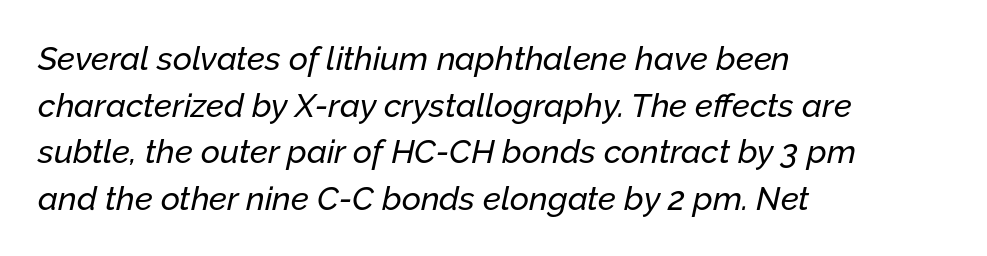
{"italic": "yes", "lean": "right", "slant_degrees": 12, "width": "normal", "stroke_contrast": "low", "x_height": "medium", "monospaced": "no", "underline": "no", "align": "left", "line_spacing": "normal", "line_spacing_ratio": 1.41, "letter_spacing": "normal", "letter_spacing_em": 0.0, "glyph_px": 33}
